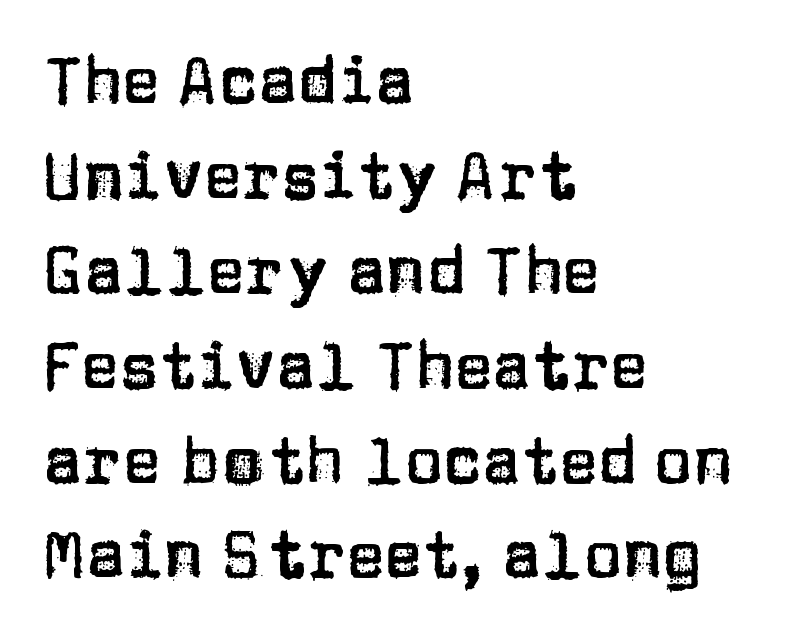
Is this a fixed-width face? No — the glyphs have proportional, varying widths. Compared with typical paragraphs, the rows here are spaced about the same. Between one letter and the next there's only the usual sliver of space. These lines were composed using upright roman letters. The paragraph shown leans on its left margin.
